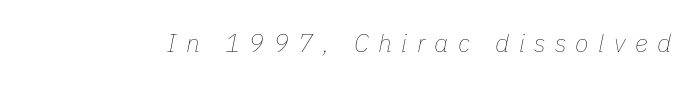
Q: Is the text bold? A: No.
Q: Is the text italic (slanted)? A: Yes, it leans right by about 11 degrees.
Q: Is the text underlined? A: No.
Q: Is the spacing between letters normal or unusually wide? A: Unusually wide.
